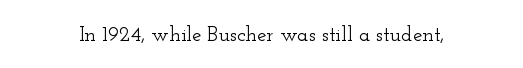
The image shows 21 px text type, upright; set normal letter spacing, not underlined.
